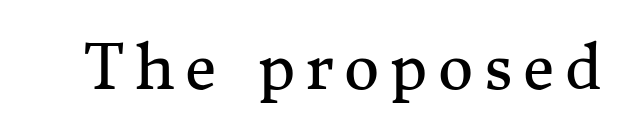
The image shows 61 px regular-weight serif type, upright; set not underlined; medium stroke contrast and a medium x-height.
